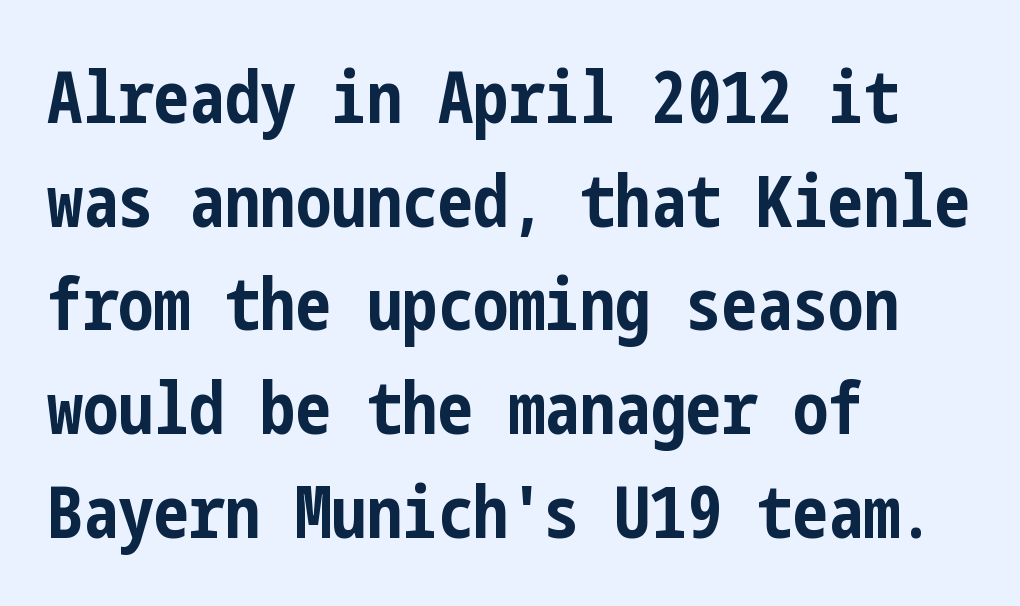
The image shows 71 px bold, condensed sans-serif type, upright; set left-aligned, normal line spacing (1.46x), normal letter spacing, not underlined; low stroke contrast and a medium x-height.
